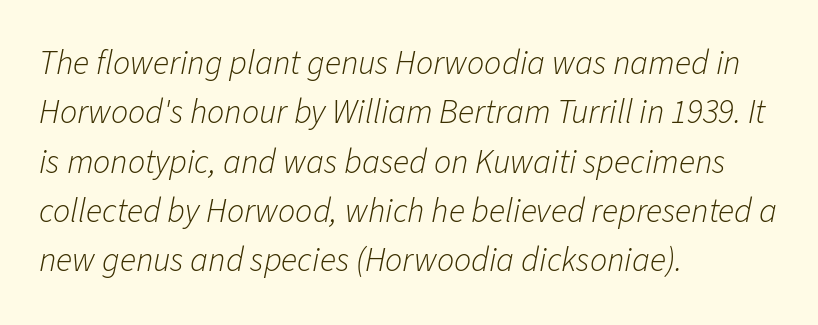
The image shows 34 px light type, italic (leaning right); set left-aligned, normal line spacing (1.45x), normal letter spacing, not underlined; low stroke contrast and a medium x-height.
